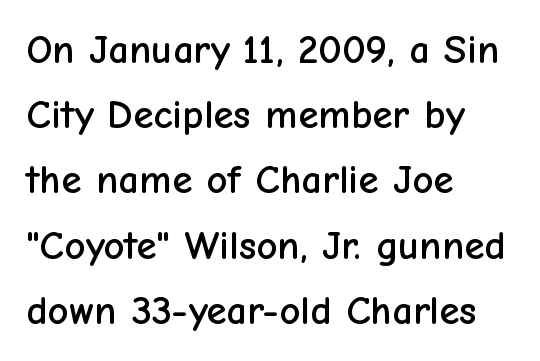
{"serif": "no", "italic": "no", "width": "normal", "stroke_contrast": "low", "x_height": "medium", "monospaced": "no", "underline": "no", "align": "left", "line_spacing": "normal", "line_spacing_ratio": 1.59, "letter_spacing": "normal", "letter_spacing_em": 0.0, "glyph_px": 41}
